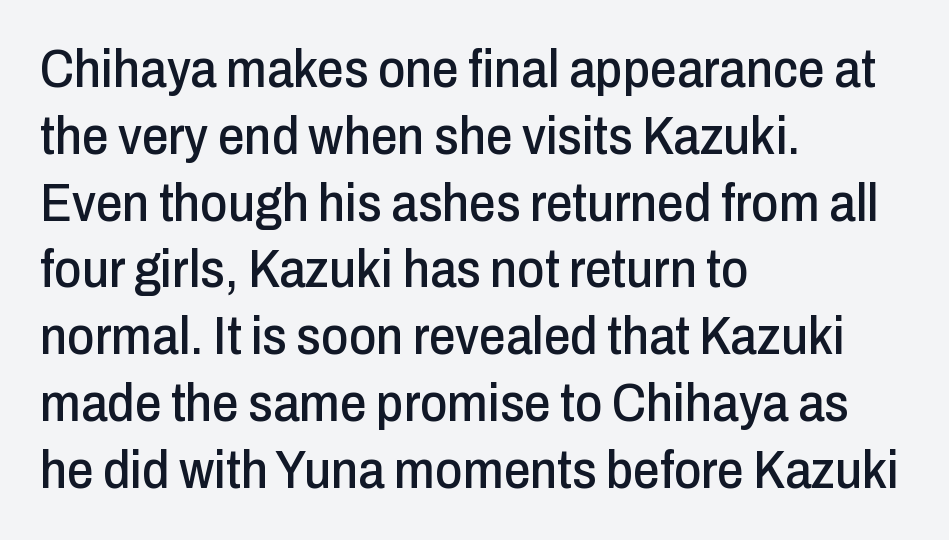
{"serif": "no", "italic": "no", "width": "condensed", "stroke_contrast": "low", "x_height": "medium", "monospaced": "no", "underline": "no", "align": "left", "line_spacing": "normal", "line_spacing_ratio": 1.26, "letter_spacing": "normal", "letter_spacing_em": 0.0, "glyph_px": 53}
